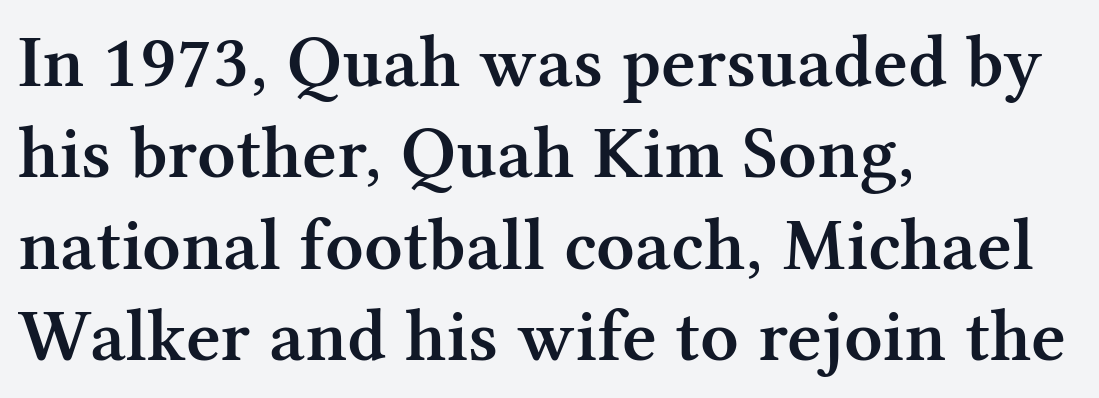
Note the varied advance widths — an 'i' is clearly narrower than an 'm'. Weight: semibold (demi). Do the letters lean? They stand straight. Layout note: lines flush left.
